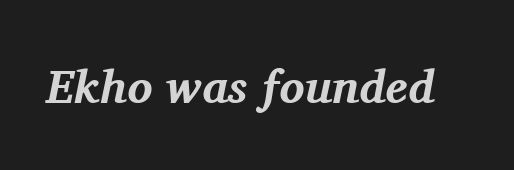
Q: Is the text bold? A: Yes.
Q: Is the text italic (slanted)? A: Yes, it leans right by about 11 degrees.
Q: Is the typeface a serif or a sans-serif typeface? A: Serif.
Q: Is the text underlined? A: No.
Q: Is the spacing between letters normal or unusually wide? A: Normal.
Q: Width (condensed, normal, or wide)? A: Normal.
Q: Stroke contrast? A: Medium.
Q: x-height? A: Medium.
Q: Monospaced? A: No.
